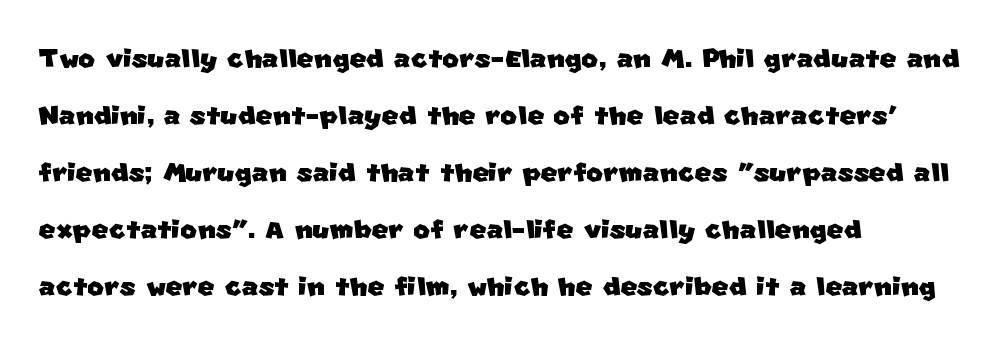
The image shows 36 px sans-serif type; set left-aligned, normal line spacing (1.58x), normal letter spacing, not underlined; low stroke contrast and a large x-height.
